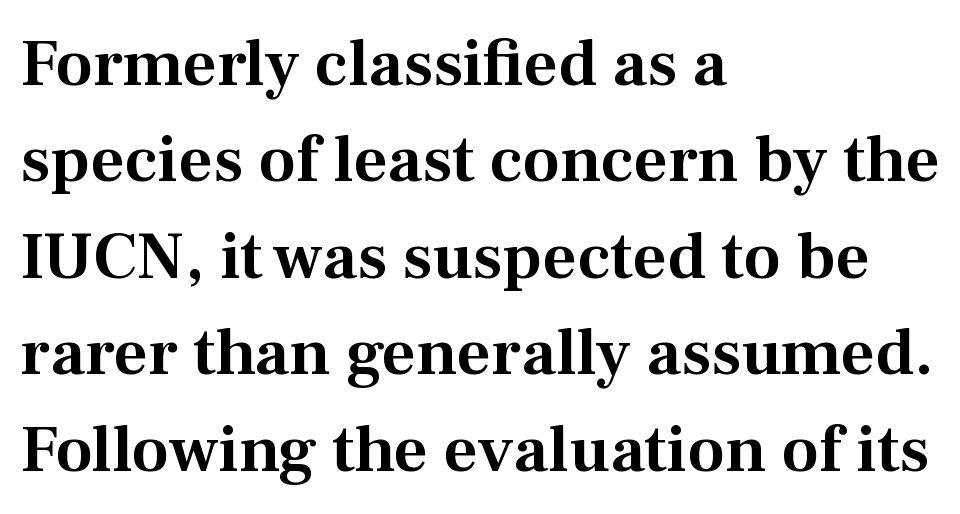
The image shows 67 px serif type, upright; set left-aligned, normal line spacing (1.44x), normal letter spacing, not underlined; medium stroke contrast and a medium x-height.
